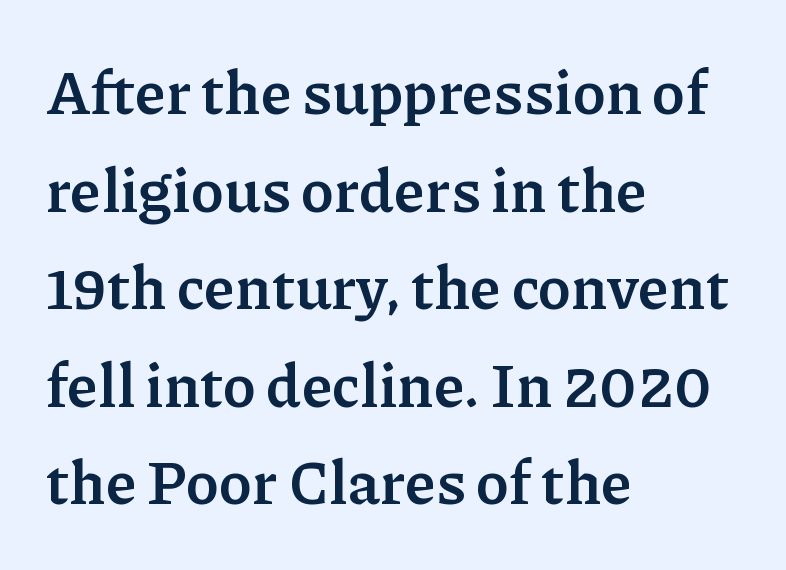
{"serif": "yes", "italic": "no", "bold": "yes", "weight": "semibold", "width": "normal", "stroke_contrast": "low", "x_height": "medium", "monospaced": "no", "underline": "no", "align": "left", "line_spacing": "normal", "line_spacing_ratio": 1.6, "letter_spacing": "normal", "letter_spacing_em": 0.0, "glyph_px": 61}
